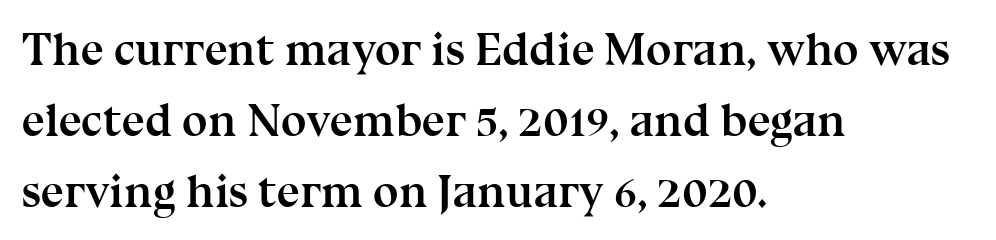
Q: Is the text bold? A: Yes.
Q: Is the text italic (slanted)? A: No, it is upright.
Q: Is the typeface a serif or a sans-serif typeface? A: Serif.
Q: Is the text underlined? A: No.
Q: How is the paragraph aligned? A: Left-aligned.
Q: Is the spacing between letters normal or unusually wide? A: Normal.
Q: Is the spacing between lines tight, normal or loose? A: Normal.
Q: Width (condensed, normal, or wide)? A: Normal.
Q: Stroke contrast? A: Medium.
Q: x-height? A: Medium.
Q: Monospaced? A: No.
